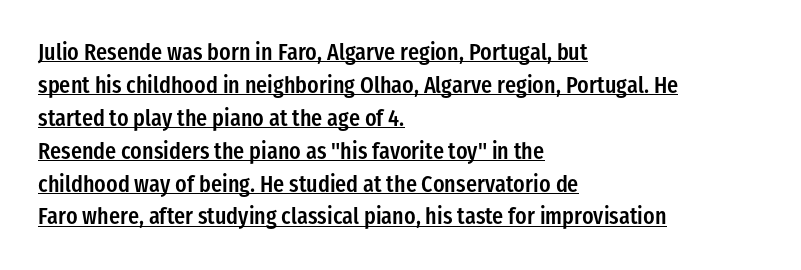
Q: Is the text bold? A: Semi-bold.
Q: Is the text italic (slanted)? A: No, it is upright.
Q: Is the text underlined? A: Yes.
Q: How is the paragraph aligned? A: Left-aligned.
Q: Is the spacing between letters normal or unusually wide? A: Normal.
Q: Is the spacing between lines tight, normal or loose? A: Normal.
